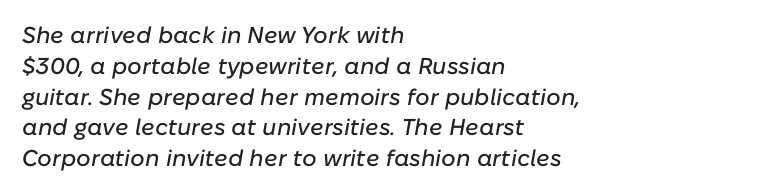
The image shows 23 px text type, italic (leaning right); set left-aligned, normal line spacing (1.34x), normal letter spacing, not underlined.
